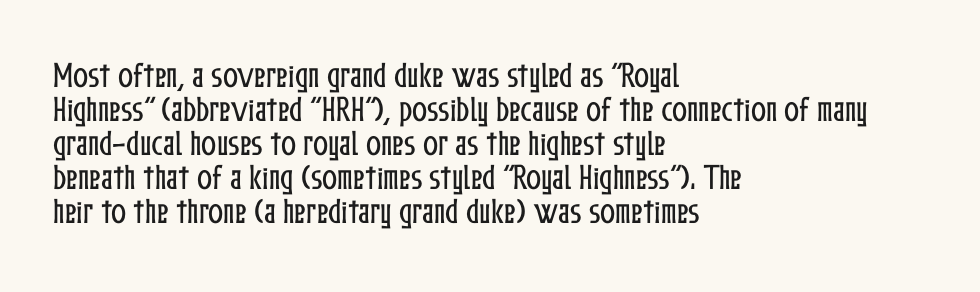
Characters remain perfectly vertical along every line. Letter spacing: default. These lines are rendered in a variable-pitch font. The paragraph shown leans on its left margin. The foot of each line stays bare and open.
